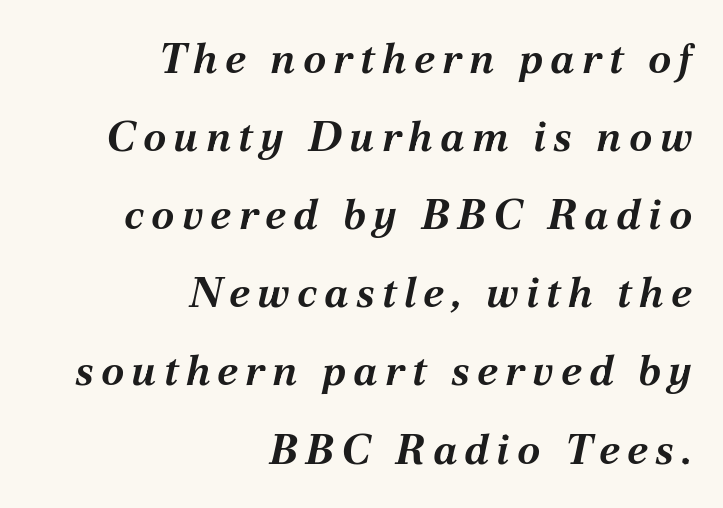
The image shows 42 px bold type, italic (leaning right); set right-aligned, line spacing 1.86x, not underlined; medium stroke contrast and a medium x-height.
